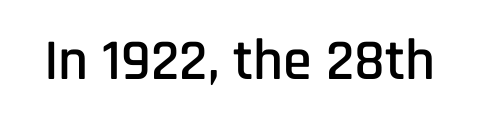
{"serif": "no", "italic": "no", "width": "condensed", "stroke_contrast": "low", "x_height": "large", "monospaced": "no", "underline": "no", "letter_spacing": "normal", "letter_spacing_em": 0.0, "glyph_px": 58}
